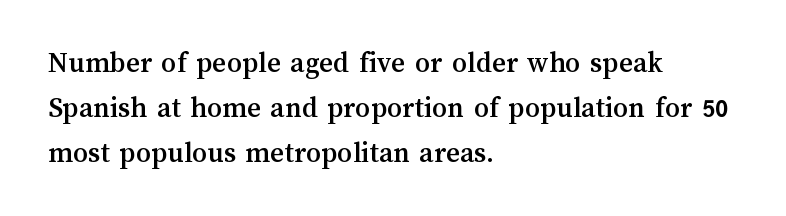
Q: Is the text italic (slanted)? A: No, it is upright.
Q: Is the text underlined? A: No.
Q: How is the paragraph aligned? A: Left-aligned.
Q: Is the spacing between letters normal or unusually wide? A: Normal.
Q: Is the spacing between lines tight, normal or loose? A: Normal.
Q: Width (condensed, normal, or wide)? A: Normal.
Q: Stroke contrast? A: Medium.
Q: x-height? A: Medium.
Q: Monospaced? A: No.
